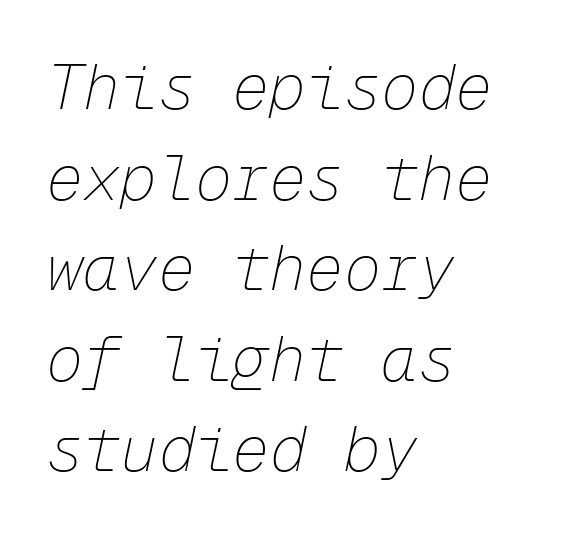
Q: Is the text bold? A: No.
Q: Is the text italic (slanted)? A: Yes, it leans right by about 12 degrees.
Q: Is the text underlined? A: No.
Q: How is the paragraph aligned? A: Left-aligned.
Q: Is the spacing between letters normal or unusually wide? A: Normal.
Q: Is the spacing between lines tight, normal or loose? A: Normal.
Q: Width (condensed, normal, or wide)? A: Normal.
Q: Stroke contrast? A: Low.
Q: x-height? A: Medium.
Q: Monospaced? A: Yes.
